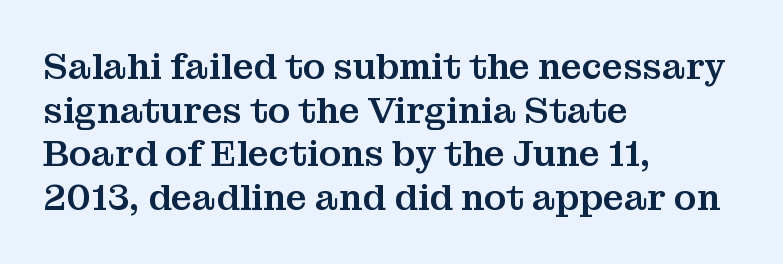
Nope, not italic — everything's standing straight. Each word holds together tightly as a unit, with standard inter-letter gaps. Does the copy run flush right? No — it runs flush left. Varying glyph widths throughout — classic text-font behaviour.
